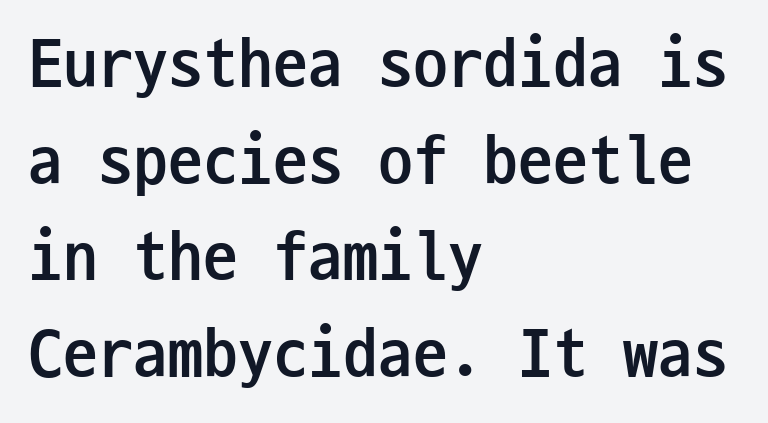
The image shows 70 px semibold, condensed sans-serif type, upright, monospaced; set left-aligned, normal line spacing (1.38x), normal letter spacing, not underlined; low stroke contrast and a medium x-height.
